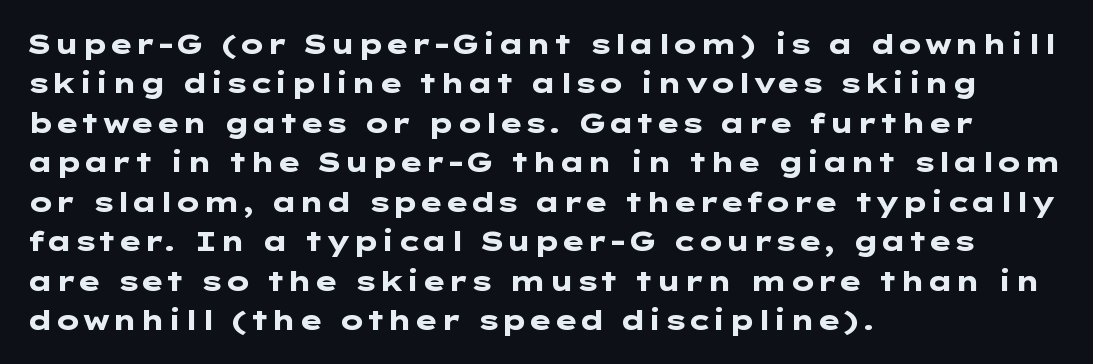
Q: Is the text bold? A: Yes.
Q: Is the text italic (slanted)? A: No, it is upright.
Q: Is the text underlined? A: No.
Q: How is the paragraph aligned? A: Left-aligned.
Q: Is the spacing between letters normal or unusually wide? A: Normal.
Q: Is the spacing between lines tight, normal or loose? A: Normal.
